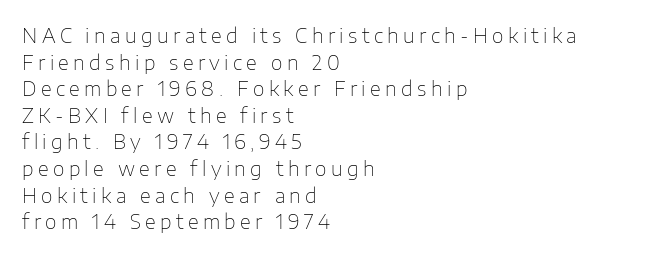
Q: Is the text bold? A: No.
Q: Is the text italic (slanted)? A: No, it is upright.
Q: Is the text underlined? A: No.
Q: How is the paragraph aligned? A: Left-aligned.
Q: Is the spacing between letters normal or unusually wide? A: Unusually wide.
Q: Is the spacing between lines tight, normal or loose? A: Normal.
